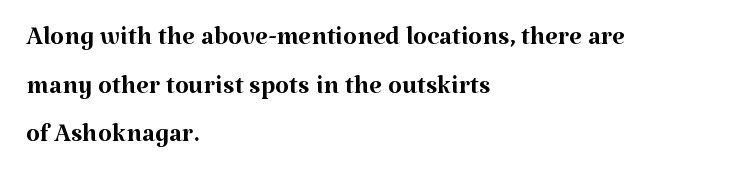
These lines are rendered in a variable-pitch font. Ink coverage per letter is moderate at most. The gap between lines stays unmarked. Honestly, the letter spacing is just normal — you wouldn't notice it.
